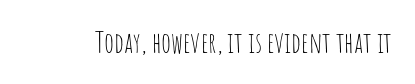
{"serif": "no", "italic": "no", "bold": "no", "weight": "thin", "width": "condensed", "stroke_contrast": "low", "x_height": "large", "monospaced": "no", "underline": "no", "letter_spacing": "normal", "letter_spacing_em": 0.0, "glyph_px": 29}
